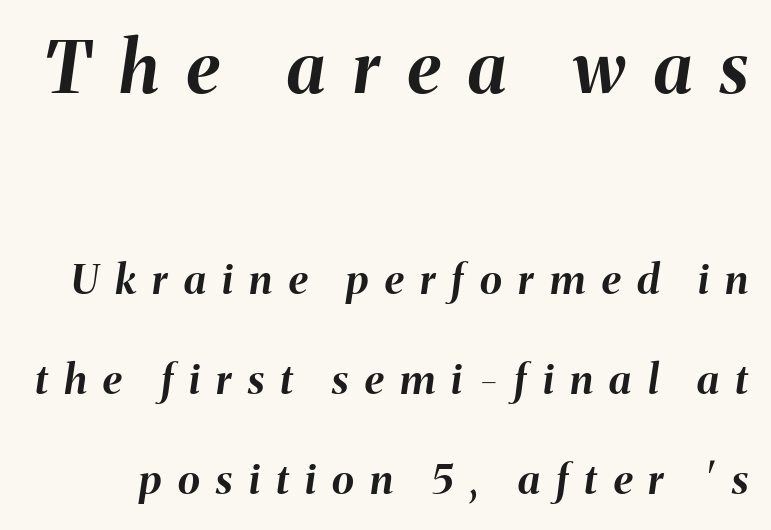
A clean baseline with only descenders dipping below it. Notice how thick the strokes are: this is what a full bold looks like. These lines are rendered in a variable-pitch font. You get the large type first, then a drop to smaller type. Display-style spreading of the glyphs; the letterfit is very open.
